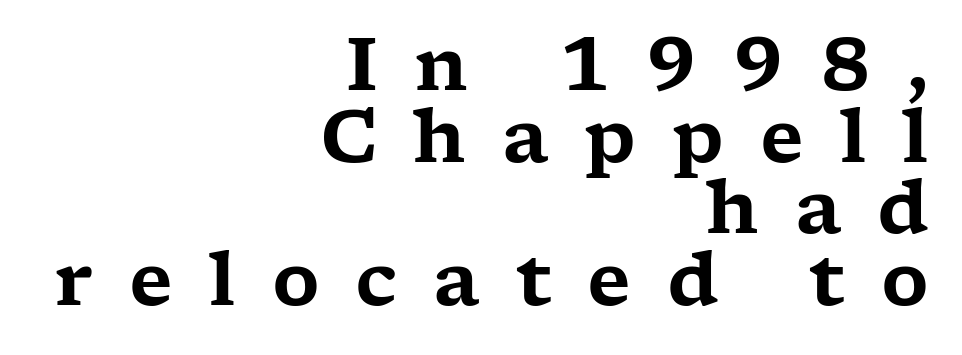
Q: Is the text italic (slanted)? A: No, it is upright.
Q: Is the typeface a serif or a sans-serif typeface? A: Serif.
Q: Is the text underlined? A: No.
Q: How is the paragraph aligned? A: Right-aligned.
Q: Is the spacing between letters normal or unusually wide? A: Unusually wide.
Q: Is the spacing between lines tight, normal or loose? A: Tight.
Q: Width (condensed, normal, or wide)? A: Wide.
Q: Stroke contrast? A: Low.
Q: x-height? A: Medium.
Q: Monospaced? A: No.
